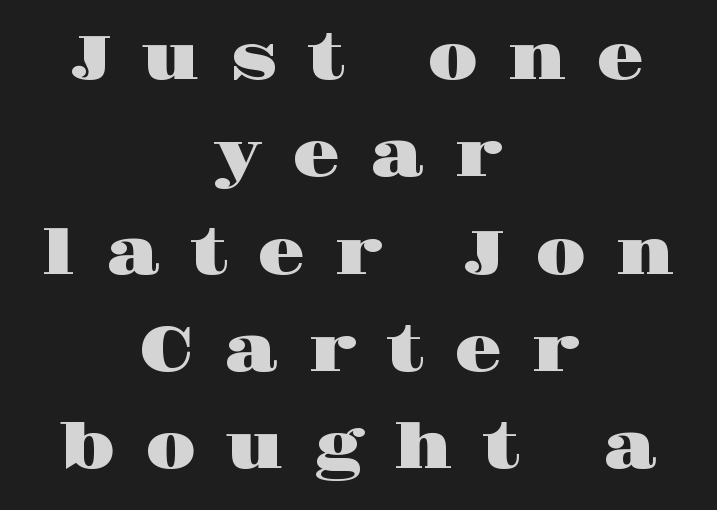
Q: Is the text italic (slanted)? A: No, it is upright.
Q: Is the typeface a serif or a sans-serif typeface? A: Serif.
Q: Is the text underlined? A: No.
Q: How is the paragraph aligned? A: Centered.
Q: Is the spacing between letters normal or unusually wide? A: Unusually wide.
Q: Is the spacing between lines tight, normal or loose? A: Normal.
Q: Width (condensed, normal, or wide)? A: Wide.
Q: Stroke contrast? A: High.
Q: x-height? A: Large.
Q: Monospaced? A: No.
